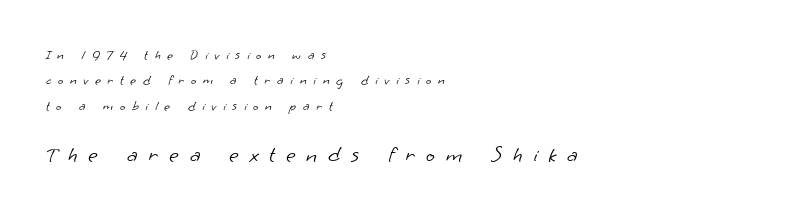
{"bold": "no", "underline": "no", "align": "left", "line_spacing_ratio": 1.81, "letter_spacing": "wide", "letter_spacing_em": 0.48, "larger_block": "second", "size_ratio": 1.64, "glyph_px": 23}
